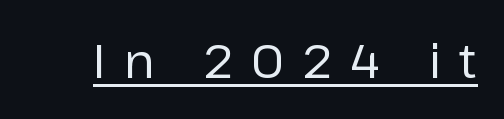
Looks like someone drew a line under every word here. This is sans-serif lettering, the kind often seen on screens and signage. The font is comparable to plain body text, perhaps lighter. Spacing verdict: proportional, widths tailored to each character. Do the letters lean? They stand straight.
